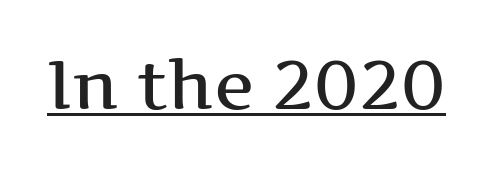
The image shows 68 px wide serif type, upright; set normal letter spacing, underlined; medium stroke contrast and a medium x-height.
